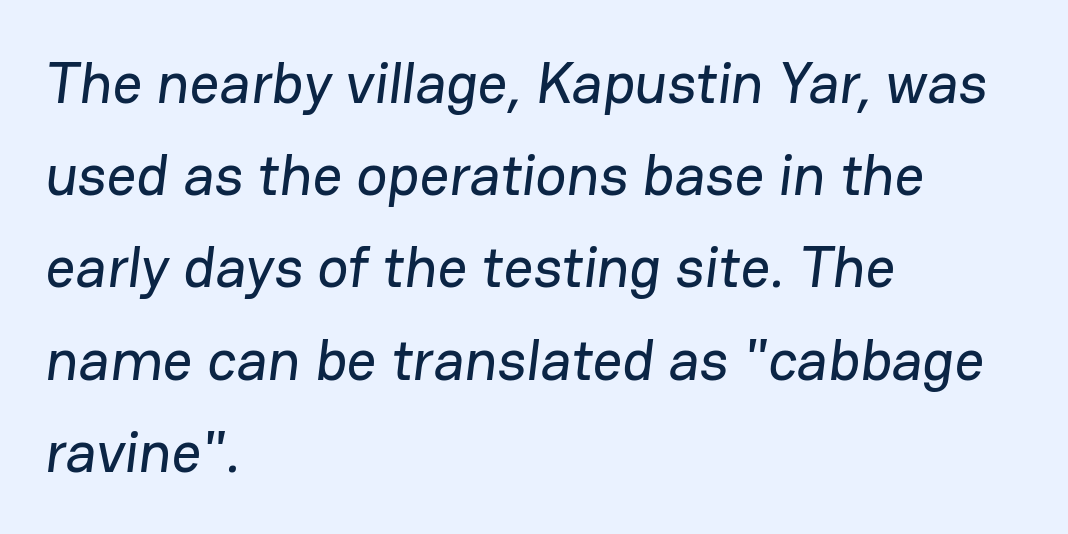
One-word summary of the alignment: left. This rendering features lettering with no underline. Proportional: the letters do not fall into vertical columns. Line spacing here is normal. This sample uses a sans-serif face. Does extra space separate the letters? No, they use regular spacing.
